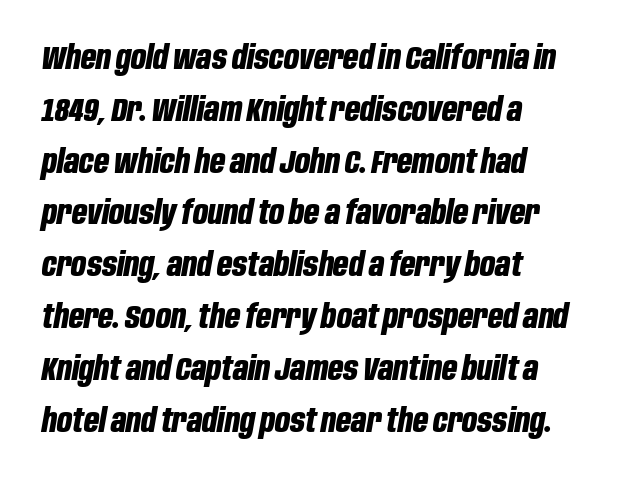
{"italic": "yes", "lean": "right", "slant_degrees": 10, "bold": "yes", "weight": "bold", "width": "condensed", "stroke_contrast": "low", "x_height": "large", "monospaced": "no", "underline": "no", "align": "left", "line_spacing": "normal", "line_spacing_ratio": 1.57, "letter_spacing": "normal", "letter_spacing_em": 0.0, "glyph_px": 33}
